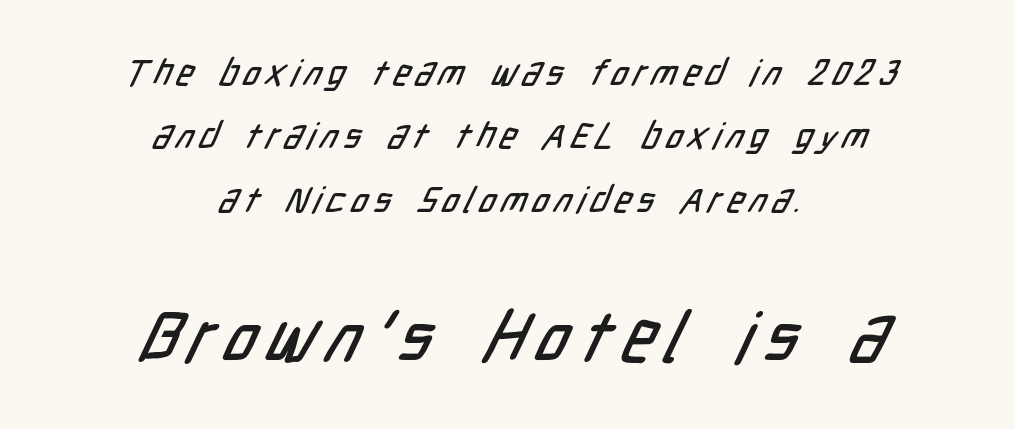
Q: Is the typeface a serif or a sans-serif typeface? A: Sans-serif.
Q: Is the text underlined? A: No.
Q: How is the paragraph aligned? A: Centered.
Q: Which block of text is set in a larger size, the first (top) or the second (bottom)? A: The second (bottom) one.
Q: Width (condensed, normal, or wide)? A: Condensed.
Q: Stroke contrast? A: Low.
Q: x-height? A: Medium.
Q: Monospaced? A: No.
